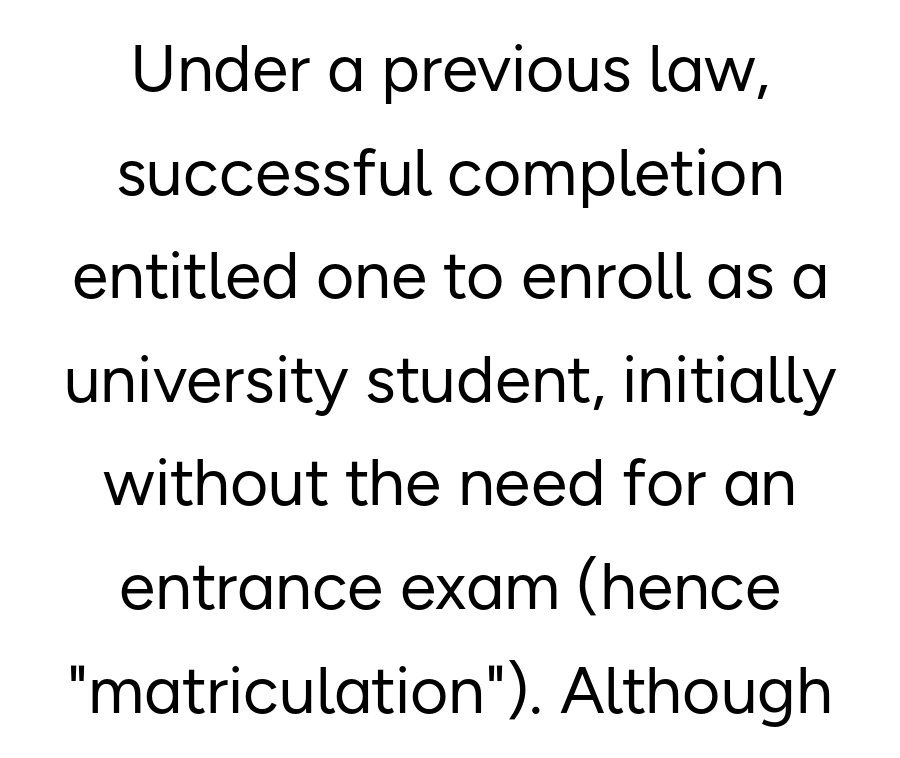
Q: Is the text bold? A: No.
Q: Is the text italic (slanted)? A: No, it is upright.
Q: Is the typeface a serif or a sans-serif typeface? A: Sans-serif.
Q: Is the text underlined? A: No.
Q: How is the paragraph aligned? A: Centered.
Q: Is the spacing between letters normal or unusually wide? A: Normal.
Q: Is the spacing between lines tight, normal or loose? A: Normal.
Q: Width (condensed, normal, or wide)? A: Normal.
Q: Stroke contrast? A: Low.
Q: x-height? A: Medium.
Q: Monospaced? A: No.
